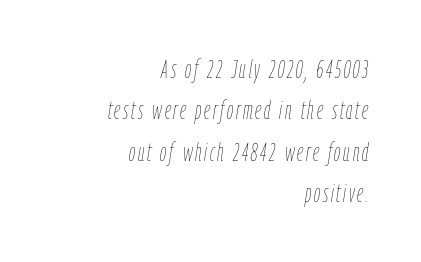
{"italic": "yes", "lean": "right", "slant_degrees": 9, "bold": "no", "underline": "no", "align": "right", "line_spacing": "normal", "line_spacing_ratio": 1.66, "glyph_px": 25}
